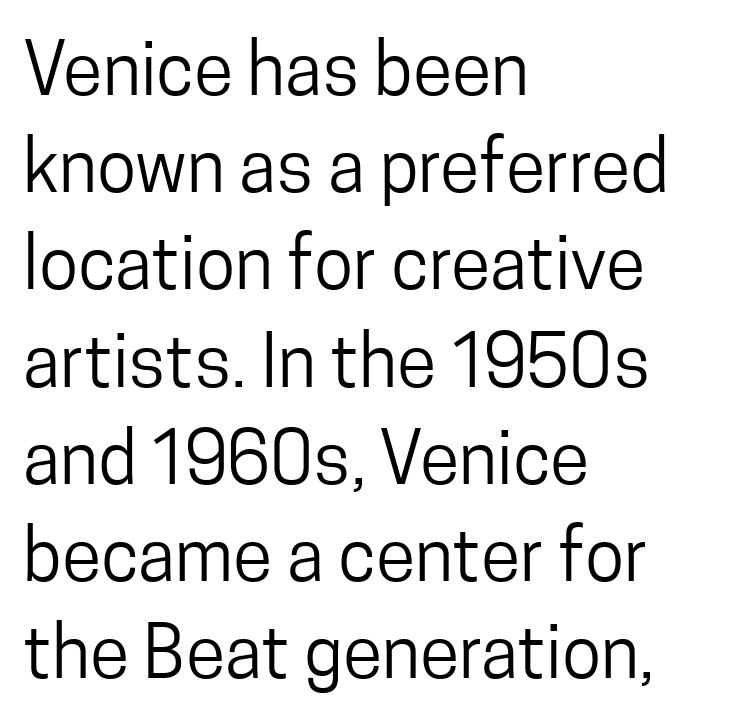
This reads as an unemphasized weight, regular at the heaviest. This rendering leaves character spacing at its baseline value. No word sits above an underline. Here the designer chose a conventional face with non-uniform glyph widths. Teacher's note: observe the even left margin — that is flush-left alignment.
